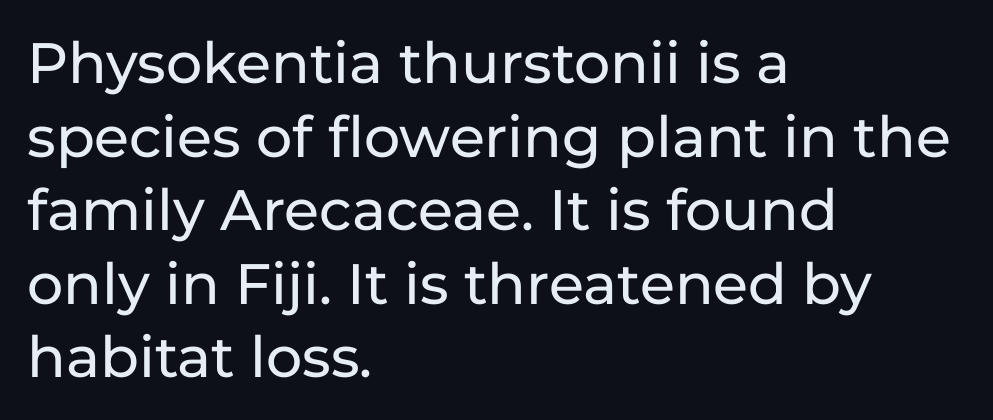
The image shows 57 px sans-serif type, upright; set left-aligned, normal line spacing (1.29x), normal letter spacing, not underlined; low stroke contrast and a medium x-height.
